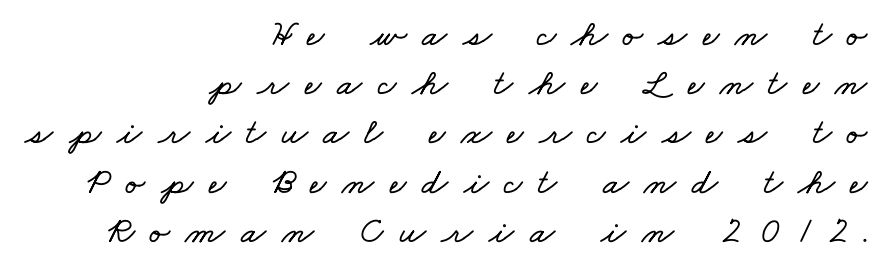
The letters advance in unequal steps, a hallmark of proportional type. The ragged edge is on the left, which tells us the setting is flush right. The rendering uses a moderate line-height, typical for paragraphs. Tracking value appears strongly positive — letters spread wide. The space directly below the letters is spotless.
